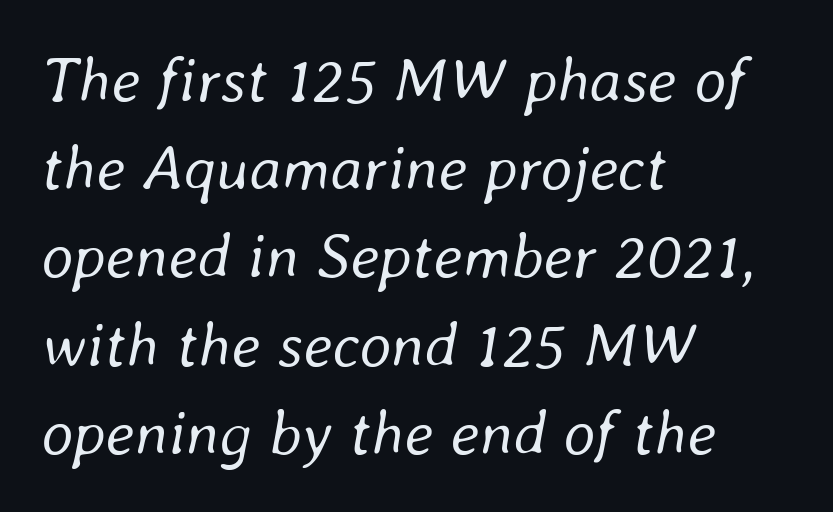
The image shows 63 px regular-weight type, italic (leaning right); set left-aligned, normal line spacing (1.4x), normal letter spacing, not underlined; low stroke contrast and a medium x-height.
